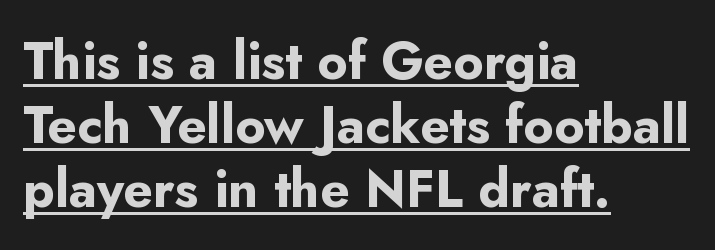
{"serif": "no", "italic": "no", "bold": "yes", "weight": "bold", "width": "normal", "stroke_contrast": "low", "x_height": "small", "monospaced": "no", "underline": "yes", "align": "left", "line_spacing_ratio": 1.23, "letter_spacing": "normal", "letter_spacing_em": 0.0, "glyph_px": 52}
